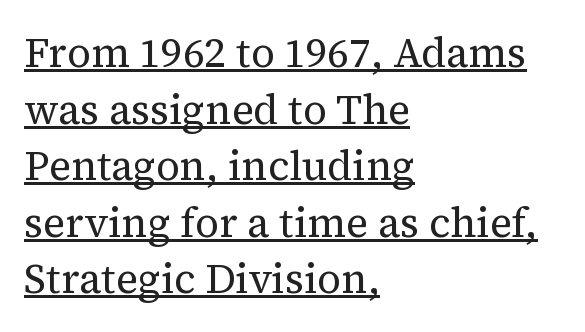
The image shows 41 px regular-weight serif type, upright; set left-aligned, normal line spacing (1.38x), normal letter spacing, underlined; medium stroke contrast and a medium x-height.
